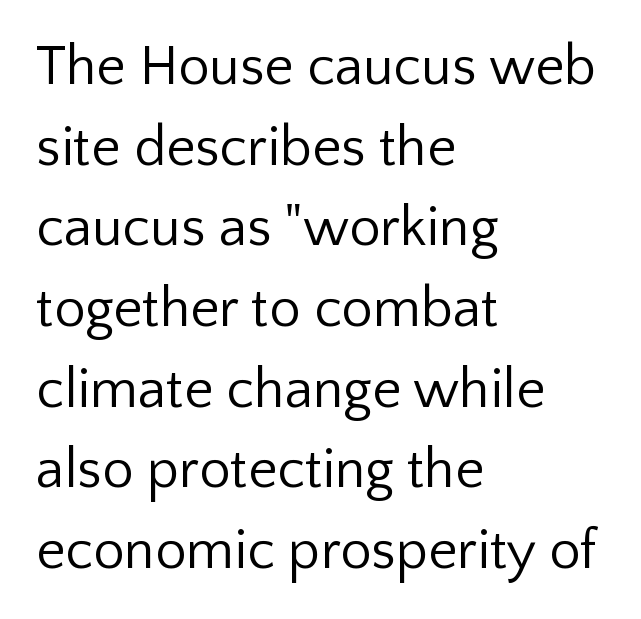
The image shows 56 px regular-weight sans-serif type, upright; set left-aligned, normal line spacing (1.44x), normal letter spacing, not underlined; low stroke contrast and a medium x-height.
